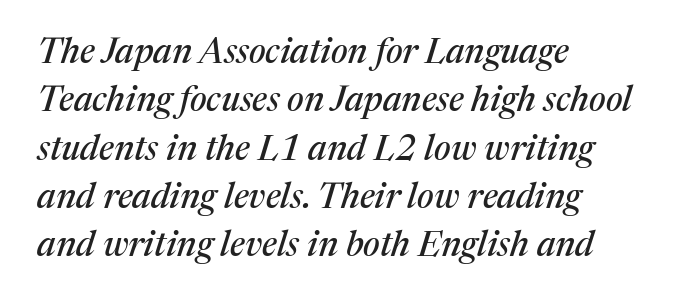
The image shows 35 px serif type, italic (leaning right); set left-aligned, normal line spacing (1.38x), normal letter spacing, not underlined; medium stroke contrast and a medium x-height.
